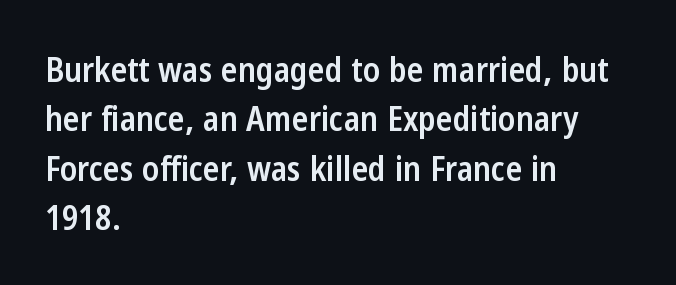
{"serif": "no", "italic": "no", "bold": "semi", "weight": "semibold", "width": "condensed", "stroke_contrast": "low", "x_height": "medium", "monospaced": "no", "underline": "no", "align": "left", "line_spacing": "normal", "line_spacing_ratio": 1.45, "letter_spacing": "normal", "letter_spacing_em": 0.0, "glyph_px": 34}
